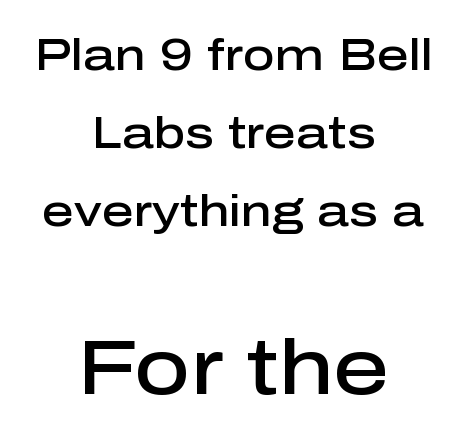
{"serif": "no", "italic": "no", "bold": "semi", "weight": "semibold", "width": "normal", "stroke_contrast": "low", "x_height": "medium", "monospaced": "no", "underline": "no", "align": "center", "line_spacing_ratio": 1.77, "letter_spacing": "normal", "letter_spacing_em": 0.0, "larger_block": "second", "size_ratio": 1.75, "glyph_px": 77}
